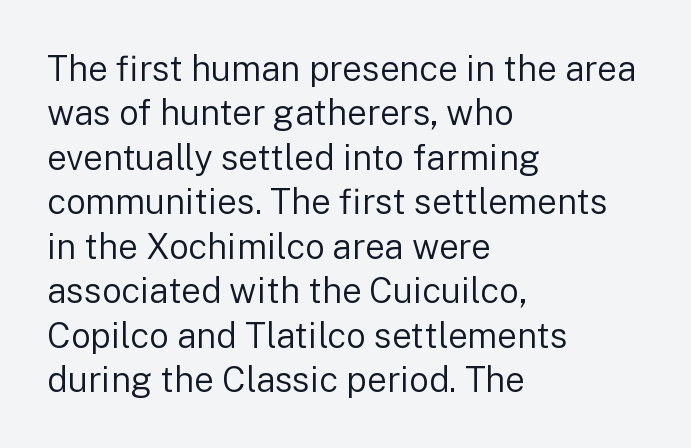
Q: Is the text bold? A: No.
Q: Is the text italic (slanted)? A: No, it is upright.
Q: Is the typeface a serif or a sans-serif typeface? A: Sans-serif.
Q: Is the text underlined? A: No.
Q: How is the paragraph aligned? A: Left-aligned.
Q: Is the spacing between letters normal or unusually wide? A: Normal.
Q: Is the spacing between lines tight, normal or loose? A: Normal.
Q: Width (condensed, normal, or wide)? A: Normal.
Q: Stroke contrast? A: Low.
Q: x-height? A: Medium.
Q: Monospaced? A: No.
